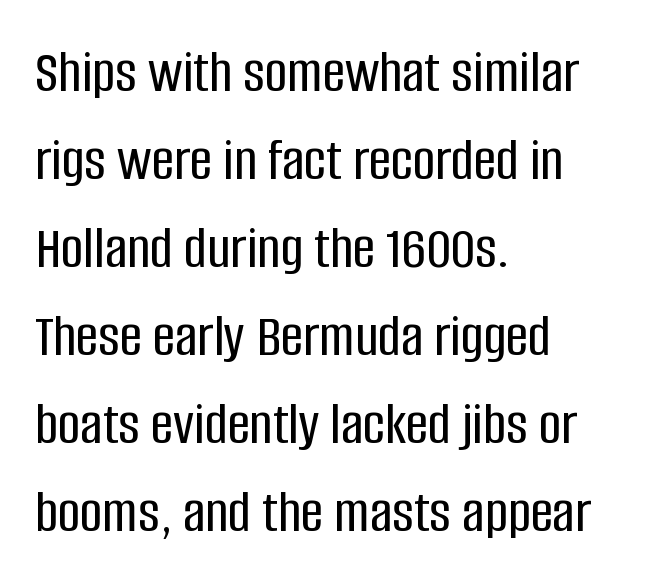
Q: Is the text italic (slanted)? A: No, it is upright.
Q: Is the typeface a serif or a sans-serif typeface? A: Sans-serif.
Q: Is the text underlined? A: No.
Q: How is the paragraph aligned? A: Left-aligned.
Q: Is the spacing between letters normal or unusually wide? A: Normal.
Q: Is the spacing between lines tight, normal or loose? A: Normal.
Q: Width (condensed, normal, or wide)? A: Condensed.
Q: Stroke contrast? A: Low.
Q: x-height? A: Large.
Q: Monospaced? A: No.
